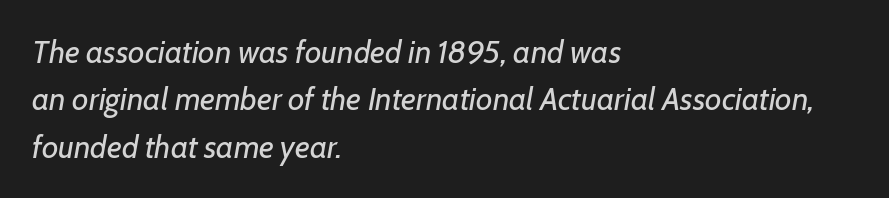
Bare-footed words on every line. Stem width sits at or under what a default text font uses. The lines in this sample share a left origin and differ only in where they stop. Notice how descenders clear the ascenders below comfortably — that's standard leading.
